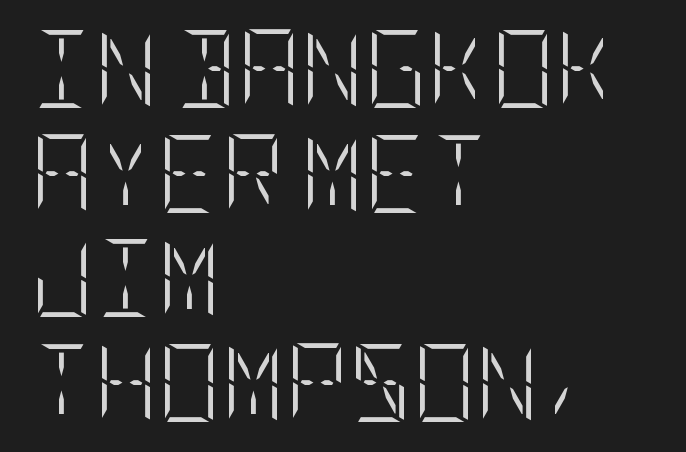
The image shows 78 px light, condensed type, upright; set left-aligned, normal line spacing (1.34x), normal letter spacing, not underlined; low stroke contrast and a large x-height.
